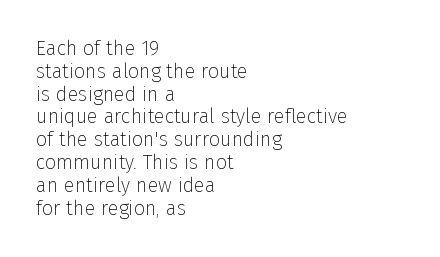
{"italic": "no", "bold": "no", "underline": "no", "align": "left", "line_spacing": "tight", "line_spacing_ratio": 1.14, "letter_spacing": "normal", "letter_spacing_em": 0.0, "glyph_px": 20}
